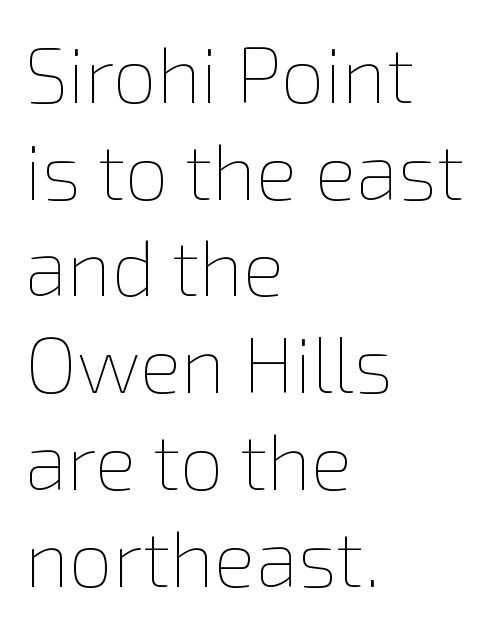
Decoration check: the copy has no underline. Leftover space on each line is placed entirely after the last word. Observe the ordinary spacing: letters are neighbours, not strangers. Rendered with straight, roman letterforms. The passage shown is typed in a proportional face where columns would drift.
